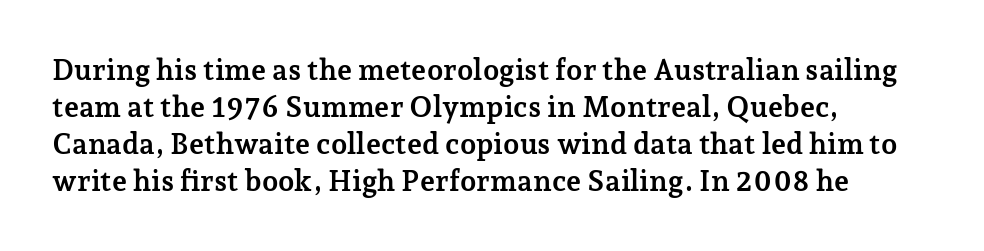
The image shows 29 px semibold serif type, upright; set left-aligned, normal line spacing (1.28x), normal letter spacing, not underlined; low stroke contrast and a medium x-height.
